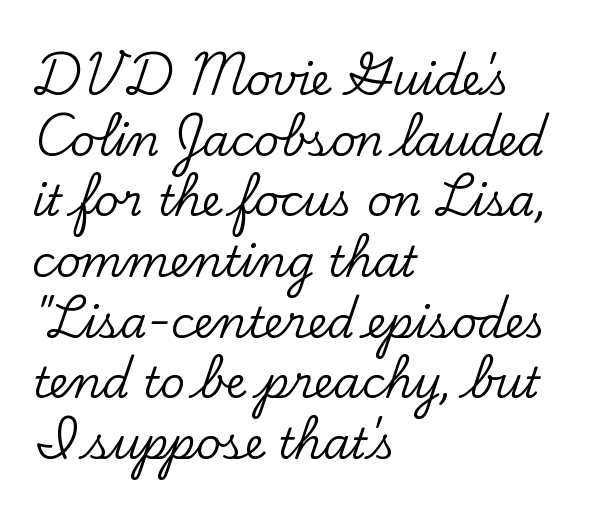
The image shows 43 px serif type; set left-aligned, normal line spacing (1.41x), normal letter spacing, not underlined; low stroke contrast and a small x-height.
